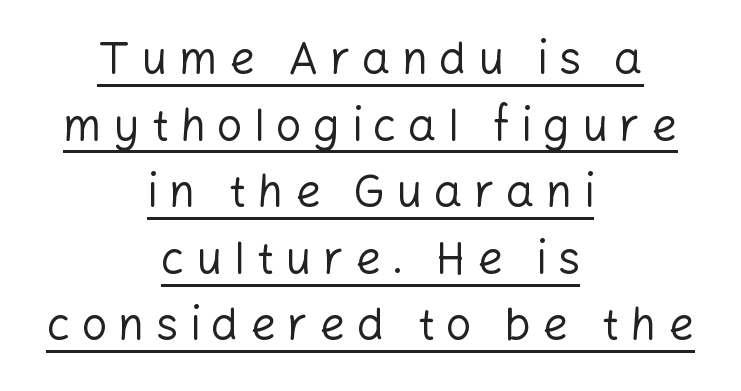
{"serif": "no", "italic": "no", "bold": "no", "weight": "regular", "width": "normal", "stroke_contrast": "low", "x_height": "medium", "monospaced": "no", "underline": "yes", "align": "center", "line_spacing": "normal", "line_spacing_ratio": 1.48, "letter_spacing": "wide", "letter_spacing_em": 0.25, "glyph_px": 45}
